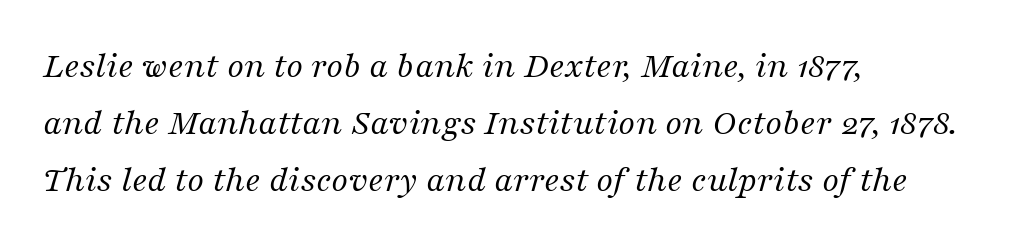
Stroke mass is kept to a normal reading level or below. The paragraph shown leans on its left margin. Lines of text with bare space underneath. Regarding leading, the lines here are spaced in the standard way. In terms of letterspacing, this is plain default setting. In terms of posture, this sample is oblique.
